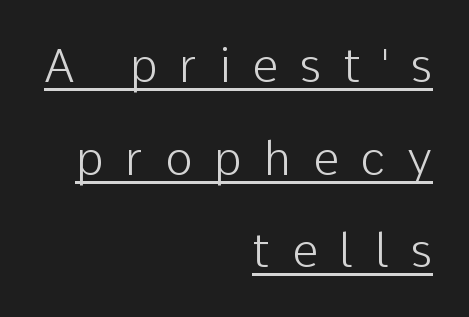
{"serif": "no", "italic": "no", "bold": "no", "weight": "light", "width": "normal", "stroke_contrast": "low", "x_height": "medium", "monospaced": "no", "underline": "yes", "align": "right", "line_spacing": "loose", "line_spacing_ratio": 1.97, "letter_spacing": "wide", "letter_spacing_em": 0.46, "glyph_px": 47}
